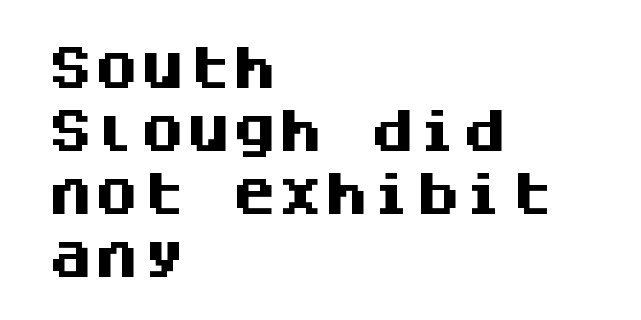
Q: Is the text bold? A: Yes.
Q: Is the text italic (slanted)? A: No, it is upright.
Q: Is the typeface a serif or a sans-serif typeface? A: Sans-serif.
Q: Is the text underlined? A: No.
Q: How is the paragraph aligned? A: Left-aligned.
Q: Is the spacing between letters normal or unusually wide? A: Normal.
Q: Is the spacing between lines tight, normal or loose? A: Normal.
Q: Width (condensed, normal, or wide)? A: Normal.
Q: Stroke contrast? A: Medium.
Q: x-height? A: Large.
Q: Monospaced? A: Yes.
